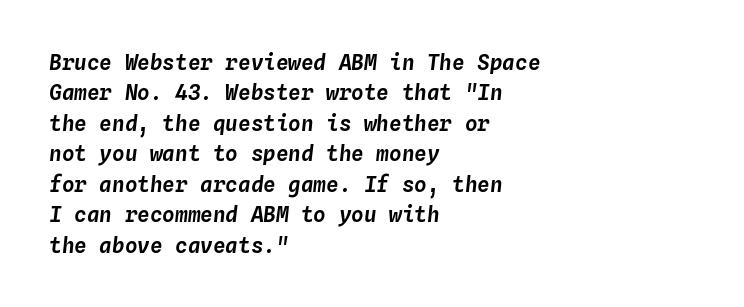
The image shows 21 px text type, italic (leaning right); set left-aligned, normal line spacing (1.45x), normal letter spacing, not underlined.
